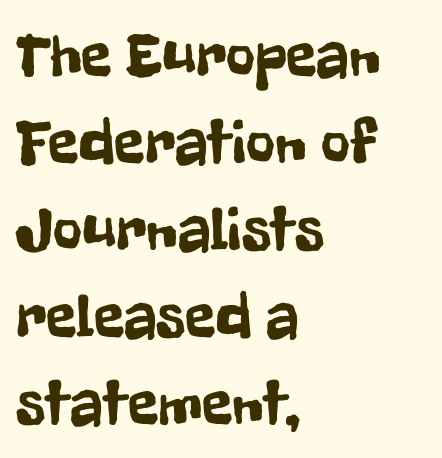
Q: Is the text italic (slanted)? A: No, it is upright.
Q: Is the typeface a serif or a sans-serif typeface? A: Sans-serif.
Q: Is the text underlined? A: No.
Q: How is the paragraph aligned? A: Left-aligned.
Q: Is the spacing between letters normal or unusually wide? A: Normal.
Q: Is the spacing between lines tight, normal or loose? A: Normal.
Q: Width (condensed, normal, or wide)? A: Condensed.
Q: Stroke contrast? A: Low.
Q: x-height? A: Medium.
Q: Monospaced? A: No.
